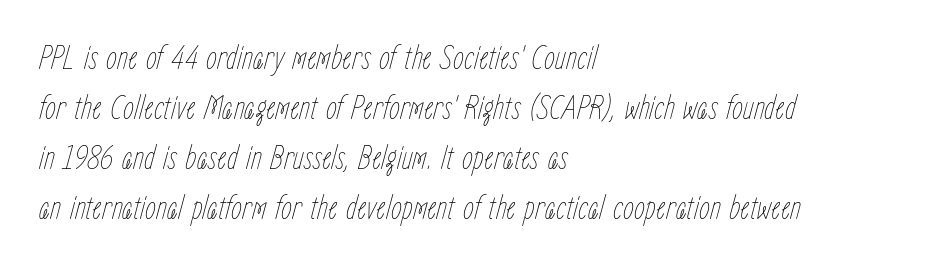
Q: Is the text bold? A: No.
Q: Is the text italic (slanted)? A: Yes, it leans right by about 15 degrees.
Q: Is the text underlined? A: No.
Q: How is the paragraph aligned? A: Left-aligned.
Q: Is the spacing between letters normal or unusually wide? A: Normal.
Q: Is the spacing between lines tight, normal or loose? A: Normal.
Q: Width (condensed, normal, or wide)? A: Condensed.
Q: Stroke contrast? A: Low.
Q: x-height? A: Medium.
Q: Monospaced? A: No.
